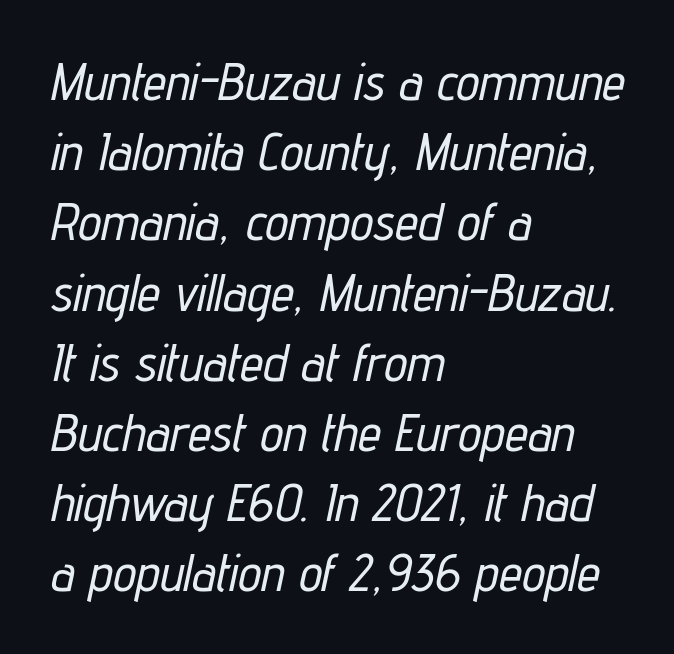
The designer left line spacing at the default. The text carries the slant typical of an italic or oblique font. Spacing verdict: proportional, widths tailored to each character. All the whitespace from short lines collects on the right. Nothing unusual about the tracking: characters are spaced as the font intends. Beneath every word, the page is bare.
